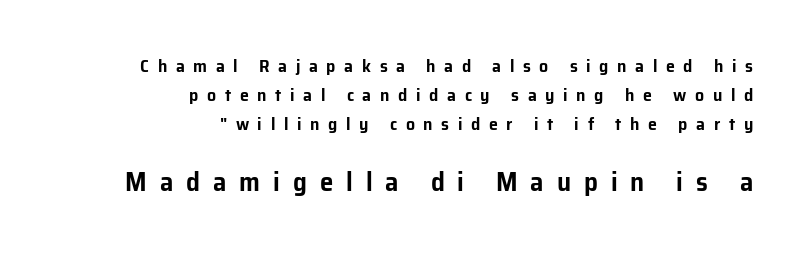
Q: Is the text italic (slanted)? A: No, it is upright.
Q: Is the text underlined? A: No.
Q: How is the paragraph aligned? A: Right-aligned.
Q: Is the spacing between letters normal or unusually wide? A: Unusually wide.
Q: Is the spacing between lines tight, normal or loose? A: Normal.
Q: Which block of text is set in a larger size, the first (top) or the second (bottom)? A: The second (bottom) one.
